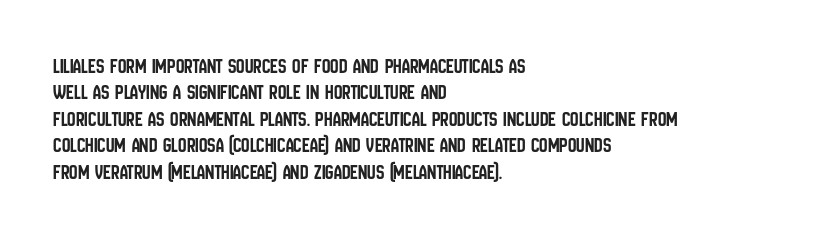
Is there much room between lines? A standard amount, neither cramped nor airy. The line texture is even and compact thanks to regular tracking. In terms of posture, this sample is upright. The paragraph has a hard left edge and a soft right edge. The strip under each line holds only bare page.
